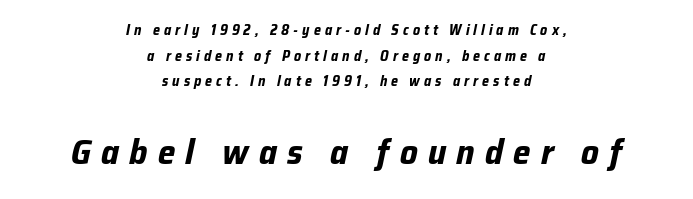
Q: Is the text bold? A: Yes.
Q: Is the text italic (slanted)? A: Yes, it leans right by about 12 degrees.
Q: Is the text underlined? A: No.
Q: How is the paragraph aligned? A: Centered.
Q: Is the spacing between letters normal or unusually wide? A: Unusually wide.
Q: Which block of text is set in a larger size, the first (top) or the second (bottom)? A: The second (bottom) one.
Q: Width (condensed, normal, or wide)? A: Normal.
Q: Stroke contrast? A: Low.
Q: x-height? A: Medium.
Q: Monospaced? A: No.
